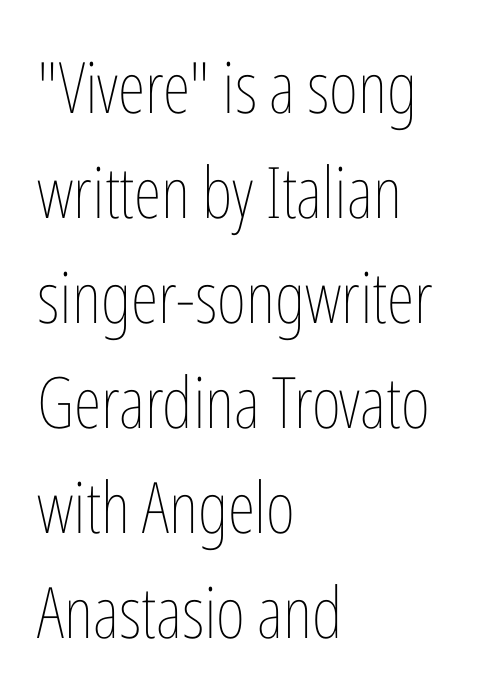
The image shows 71 px thin, condensed type, upright; set left-aligned, normal line spacing (1.48x), normal letter spacing, not underlined; low stroke contrast and a medium x-height.
